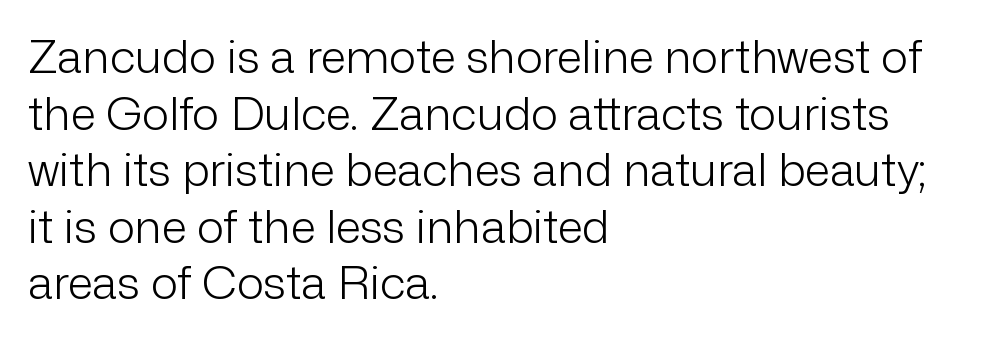
{"serif": "no", "italic": "no", "bold": "no", "weight": "light", "width": "normal", "stroke_contrast": "low", "x_height": "medium", "monospaced": "no", "underline": "no", "align": "left", "line_spacing_ratio": 1.23, "letter_spacing": "normal", "letter_spacing_em": 0.0, "glyph_px": 46}
